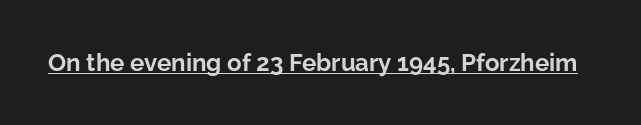
Q: Is the text bold? A: Yes.
Q: Is the text italic (slanted)? A: No, it is upright.
Q: Is the text underlined? A: Yes.
Q: Is the spacing between letters normal or unusually wide? A: Normal.
